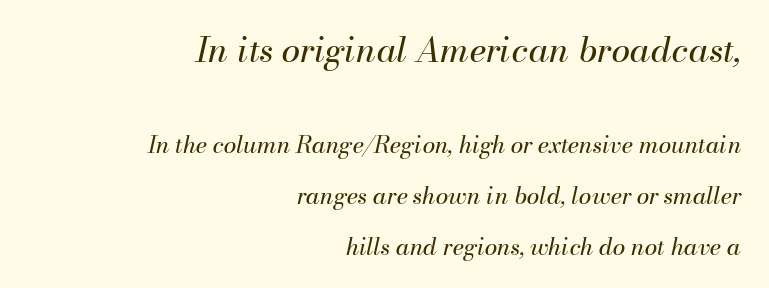
Here the designer chose a conventional face with non-uniform glyph widths. A typesetter would call this zero additional tracking. Whoever set this made the first block the dominant, larger element. This is oblique type, the kind used for emphasis or titles. Vertical stems look standard width or narrower in stroke.
